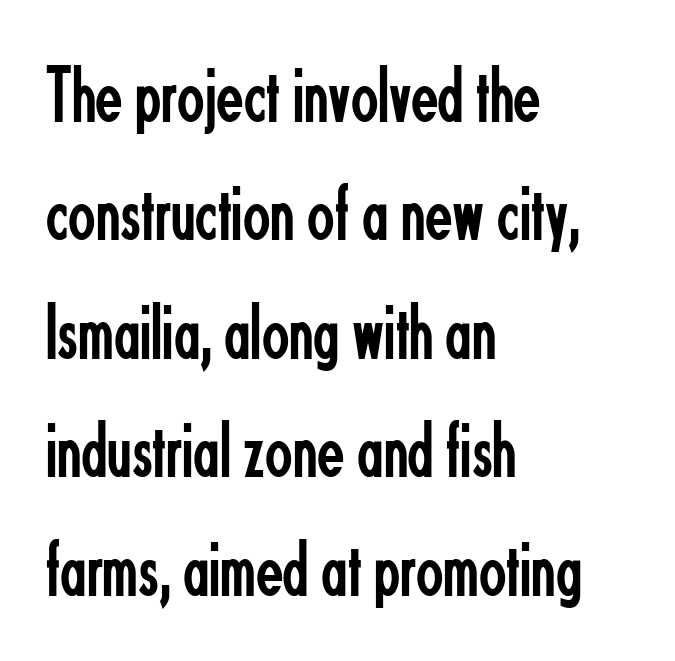
{"serif": "no", "italic": "no", "bold": "no", "weight": "regular", "width": "condensed", "stroke_contrast": "low", "x_height": "small", "monospaced": "no", "underline": "no", "align": "left", "line_spacing": "normal", "line_spacing_ratio": 1.48, "letter_spacing": "normal", "letter_spacing_em": 0.0, "glyph_px": 80}
